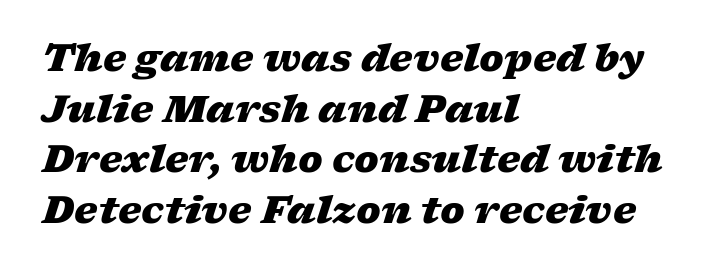
The face used here has a pronounced slope to its letters. The letters are bold, with thick, heavy strokes. The area under the type is left untouched. Each letter keeps its own natural width here, so spacing adapts to shape. Inter-character spacing is left at the font's built-in metrics.
